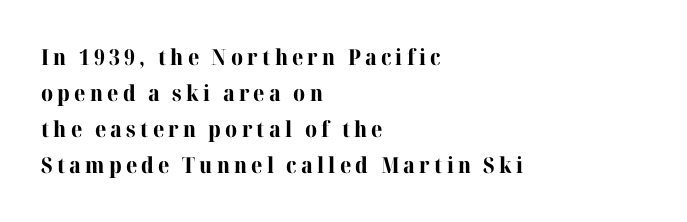
The image shows 22 px bold type, upright; set left-aligned, normal line spacing (1.64x), not underlined.
